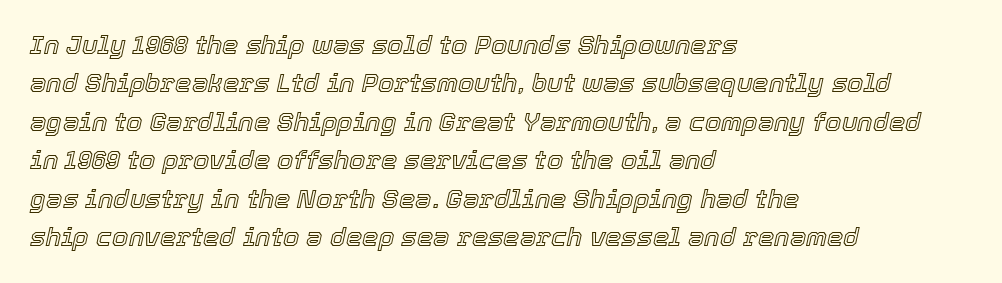
{"italic": "yes", "lean": "right", "slant_degrees": 12, "underline": "no", "align": "left", "line_spacing": "normal", "line_spacing_ratio": 1.48, "letter_spacing": "normal", "letter_spacing_em": 0.0, "glyph_px": 26}
